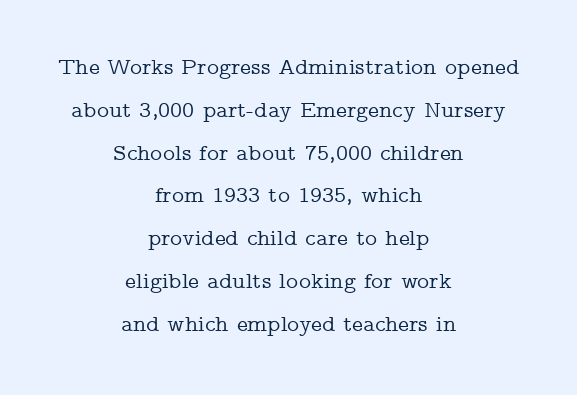
The rendering keeps characters at their native spacing. Caption: multi-line text, centered on the measure. Style check: upright. Has an underline been added? It has not.
